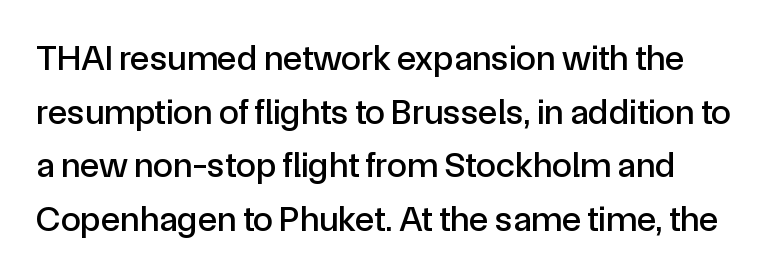
Each row of text sits above clean, open space. This rendering leaves character spacing at its baseline value. The designer went with a sans here, leaving each stem footless. No italicization has been applied; the sample stays upright. Is this a fixed-width face? No — the glyphs have proportional, varying widths.
